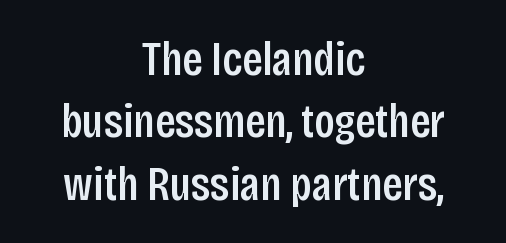
No word sits above an underline. The passage shown stacks its lines at a standard gap. To sum up the face: it is a sans, with no serifs. In CSS terms this would be text-align: center. Do the characters align in a grid? No, the font is proportional. Characters follow at the spacing the type designer built in.
